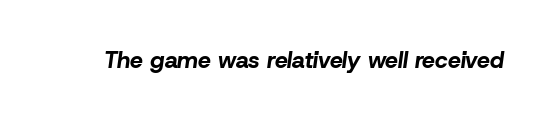
The image shows 23 px bold type, italic (leaning right); set normal letter spacing, not underlined.
